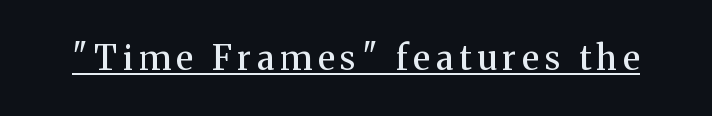
{"serif": "yes", "italic": "no", "bold": "semi", "weight": "semibold", "width": "normal", "stroke_contrast": "medium", "x_height": "medium", "monospaced": "no", "underline": "yes", "glyph_px": 34}
